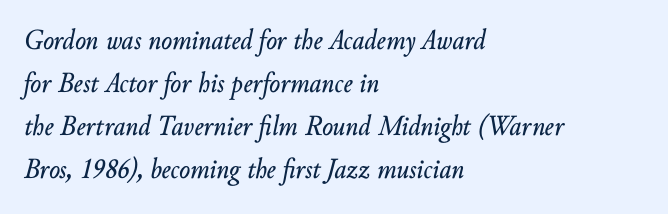
Q: Is the text italic (slanted)? A: Yes, it leans right by about 10 degrees.
Q: Is the text underlined? A: No.
Q: How is the paragraph aligned? A: Left-aligned.
Q: Is the spacing between letters normal or unusually wide? A: Normal.
Q: Is the spacing between lines tight, normal or loose? A: Normal.
Q: Width (condensed, normal, or wide)? A: Normal.
Q: Stroke contrast? A: Low.
Q: x-height? A: Small.
Q: Monospaced? A: No.
